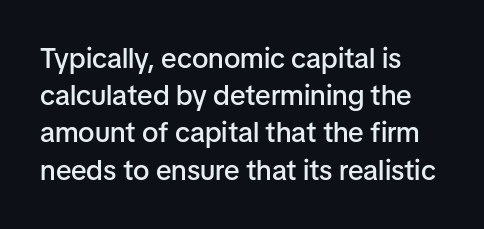
The foot of each line stays bare and open. Vertical spacing — default. The lettering stays uniformly vertical, giving the passage a roman look. These lines are set flush left with a ragged right edge. Look at the tracking — it's just the regular setting, nothing added. Each letter's strokes conclude bluntly, with no projecting serifs.
